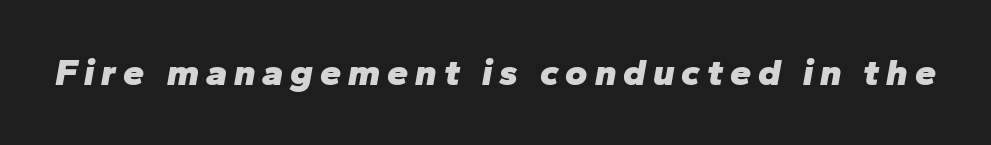
Would a proofreader flag this as italicized? Yes. The face used here has the dense, thick strokes of a bold. Underlining? Definitely not there. The rendering uses natural spacing where letterforms have individual widths.
